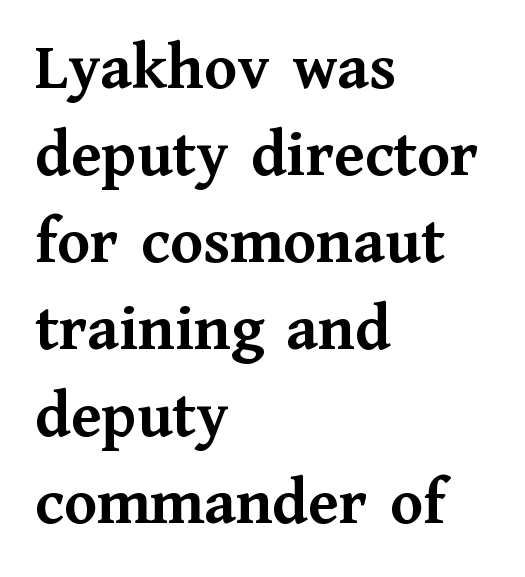
{"serif": "yes", "italic": "no", "bold": "yes", "weight": "semibold", "width": "normal", "stroke_contrast": "medium", "x_height": "medium", "monospaced": "no", "underline": "no", "align": "left", "line_spacing": "normal", "line_spacing_ratio": 1.3, "letter_spacing": "normal", "letter_spacing_em": 0.0, "glyph_px": 67}
